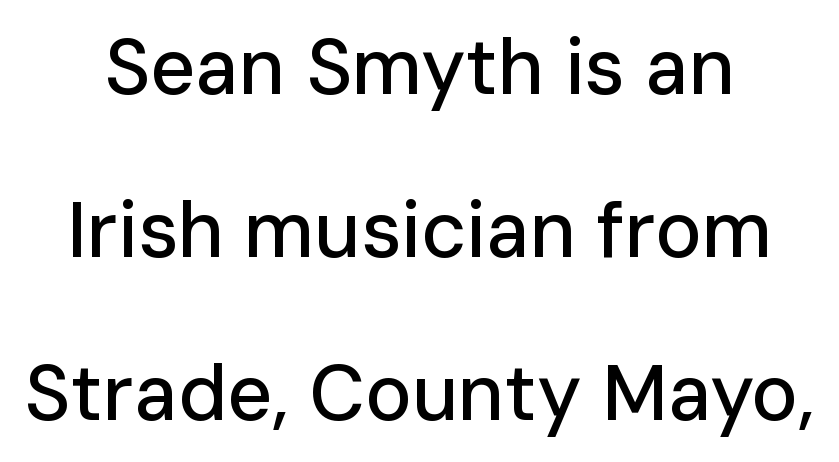
Q: Is the text italic (slanted)? A: No, it is upright.
Q: Is the typeface a serif or a sans-serif typeface? A: Sans-serif.
Q: Is the text underlined? A: No.
Q: How is the paragraph aligned? A: Centered.
Q: Is the spacing between letters normal or unusually wide? A: Normal.
Q: Is the spacing between lines tight, normal or loose? A: Loose.
Q: Width (condensed, normal, or wide)? A: Normal.
Q: Stroke contrast? A: Low.
Q: x-height? A: Medium.
Q: Monospaced? A: No.
